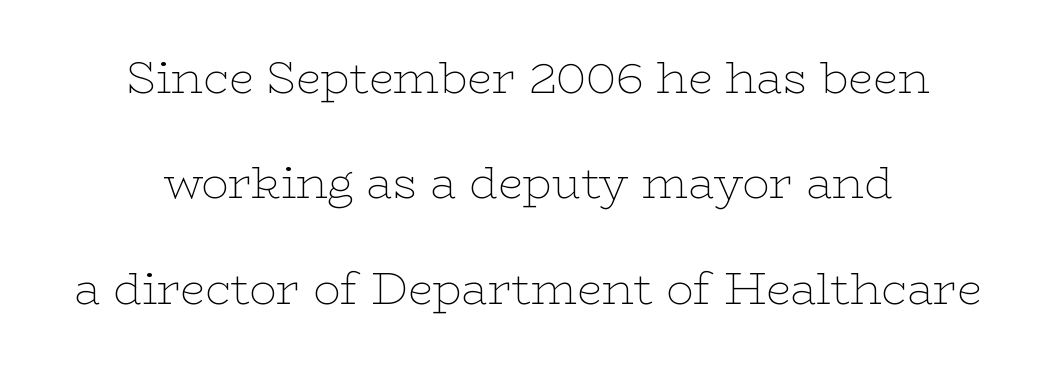
{"serif": "yes", "italic": "no", "bold": "no", "weight": "thin", "width": "wide", "stroke_contrast": "low", "x_height": "medium", "monospaced": "no", "underline": "no", "align": "center", "line_spacing": "loose", "line_spacing_ratio": 2.34, "letter_spacing": "normal", "letter_spacing_em": 0.0, "glyph_px": 45}
